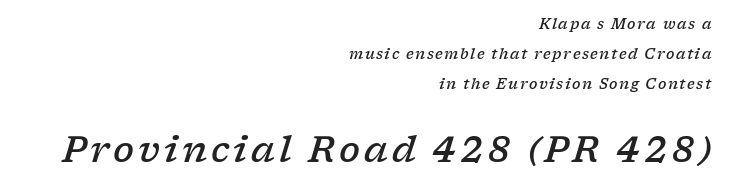
The image shows 35 px semibold, wide serif type, italic (leaning right); set right-aligned, loose line spacing (2.13x), not underlined; the second (bottom) block is 2.5x larger; low stroke contrast and a medium x-height.
